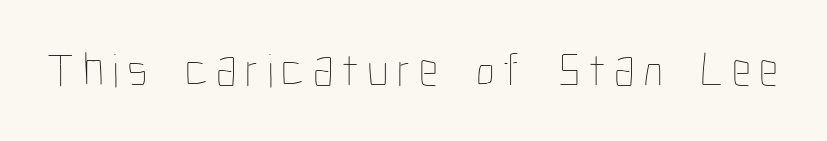
Varying glyph widths throughout — classic text-font behaviour. The gap between lines stays unmarked. When letters stand straight like this, we call the style roman or upright. The letterforms sit at book weight or below.
